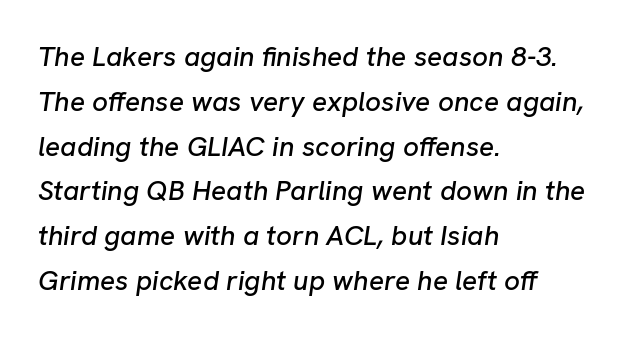
Q: Is the text italic (slanted)? A: Yes, it leans right by about 8 degrees.
Q: Is the text underlined? A: No.
Q: How is the paragraph aligned? A: Left-aligned.
Q: Is the spacing between letters normal or unusually wide? A: Normal.
Q: Is the spacing between lines tight, normal or loose? A: Normal.
Q: Width (condensed, normal, or wide)? A: Normal.
Q: Stroke contrast? A: Low.
Q: x-height? A: Medium.
Q: Monospaced? A: No.
